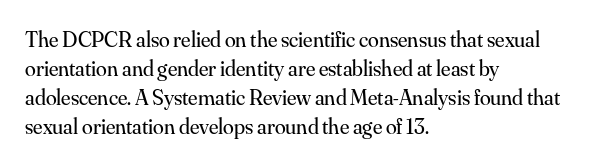
The image shows 22 px text type, upright; set left-aligned, normal line spacing (1.32x), normal letter spacing, not underlined.
